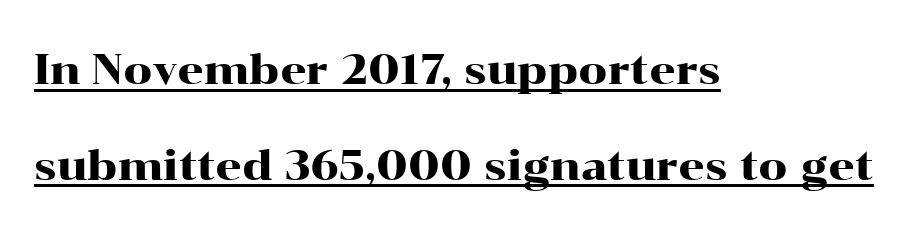
Q: Is the text italic (slanted)? A: No, it is upright.
Q: Is the typeface a serif or a sans-serif typeface? A: Serif.
Q: Is the text underlined? A: Yes.
Q: How is the paragraph aligned? A: Left-aligned.
Q: Is the spacing between letters normal or unusually wide? A: Normal.
Q: Is the spacing between lines tight, normal or loose? A: Loose.
Q: Width (condensed, normal, or wide)? A: Wide.
Q: Stroke contrast? A: High.
Q: x-height? A: Medium.
Q: Monospaced? A: No.
